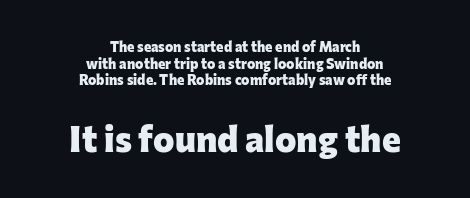
{"serif": "no", "italic": "no", "bold": "yes", "weight": "heavy", "width": "normal", "stroke_contrast": "low", "x_height": "medium", "monospaced": "no", "underline": "no", "align": "center", "line_spacing_ratio": 1.18, "letter_spacing": "normal", "letter_spacing_em": 0.0, "larger_block": "second", "size_ratio": 2.57, "glyph_px": 36}
